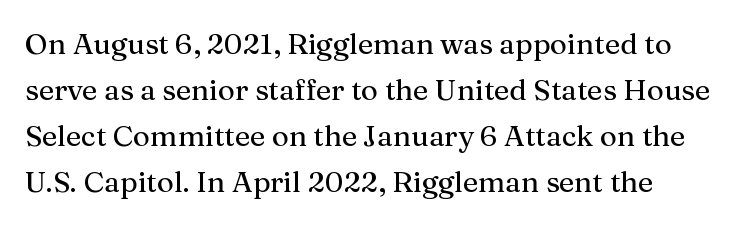
Q: Is the text italic (slanted)? A: No, it is upright.
Q: Is the typeface a serif or a sans-serif typeface? A: Serif.
Q: Is the text underlined? A: No.
Q: How is the paragraph aligned? A: Left-aligned.
Q: Is the spacing between letters normal or unusually wide? A: Normal.
Q: Is the spacing between lines tight, normal or loose? A: Normal.
Q: Width (condensed, normal, or wide)? A: Normal.
Q: Stroke contrast? A: Medium.
Q: x-height? A: Medium.
Q: Monospaced? A: No.
